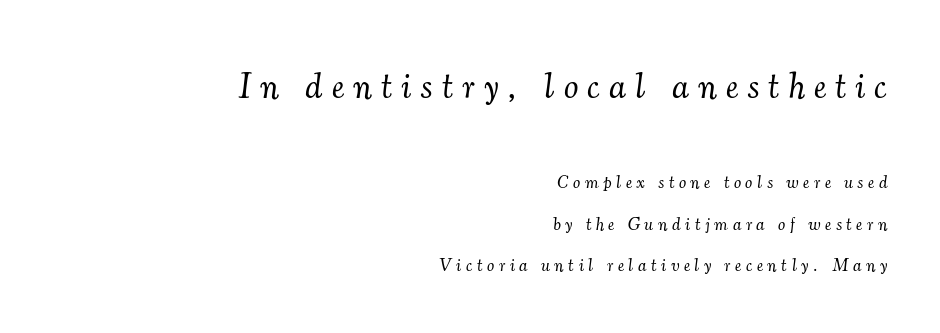
{"serif": "yes", "italic": "yes", "lean": "right", "slant_degrees": 7, "bold": "no", "weight": "light", "width": "normal", "stroke_contrast": "medium", "x_height": "small", "monospaced": "no", "underline": "no", "align": "right", "line_spacing": "loose", "line_spacing_ratio": 2.31, "letter_spacing": "wide", "letter_spacing_em": 0.26, "larger_block": "first", "size_ratio": 2.0, "glyph_px": 36}
